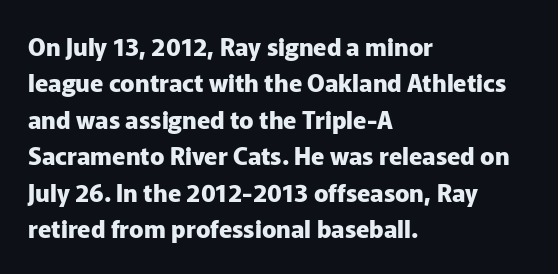
Q: Is the text bold? A: Yes.
Q: Is the text italic (slanted)? A: No, it is upright.
Q: Is the text underlined? A: No.
Q: How is the paragraph aligned? A: Left-aligned.
Q: Is the spacing between letters normal or unusually wide? A: Normal.
Q: Is the spacing between lines tight, normal or loose? A: Normal.
